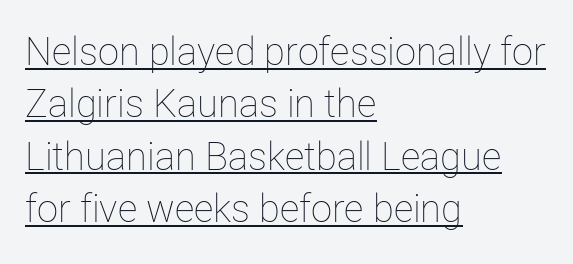
{"italic": "no", "bold": "no", "weight": "thin", "width": "normal", "stroke_contrast": "low", "x_height": "medium", "monospaced": "no", "underline": "yes", "align": "left", "line_spacing": "normal", "line_spacing_ratio": 1.38, "letter_spacing": "normal", "letter_spacing_em": 0.0, "glyph_px": 38}
